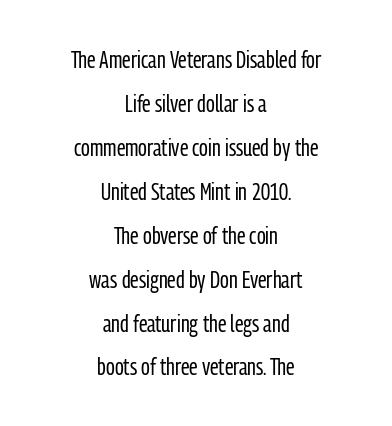
{"italic": "no", "bold": "no", "underline": "no", "align": "center", "line_spacing_ratio": 1.83, "letter_spacing": "normal", "letter_spacing_em": 0.0, "glyph_px": 24}
